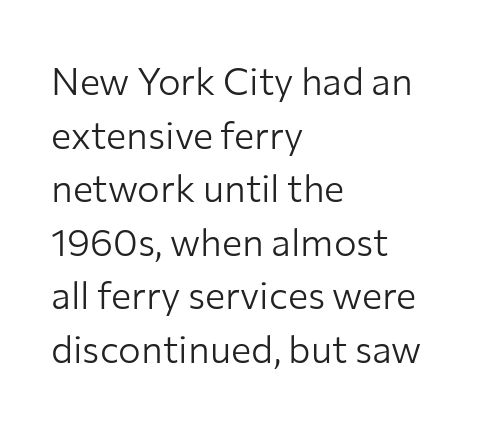
Students, note that the glyphs here touch the page at normal intervals. The rendering anchors every line to the left-hand side. Horizontal bands of white between lines are of average thickness. Style check: upright. The strokes are not fattened; the text isn't bold. You can tell from the bare stems that sans-serif type was used.
